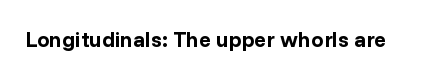
Short note: letters normally spaced. Words float on clear page, feet unadorned. The letters stand upright; this is a roman face. Heavy, bold letterforms.
